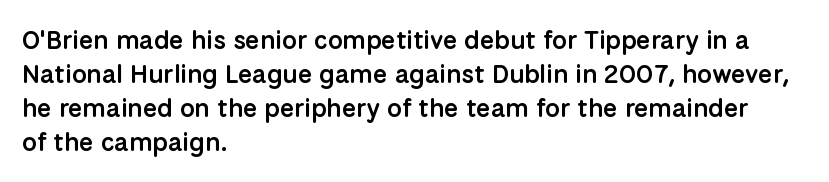
Q: Is the text bold? A: Semi-bold.
Q: Is the text italic (slanted)? A: No, it is upright.
Q: Is the text underlined? A: No.
Q: How is the paragraph aligned? A: Left-aligned.
Q: Is the spacing between letters normal or unusually wide? A: Normal.
Q: Is the spacing between lines tight, normal or loose? A: Normal.
